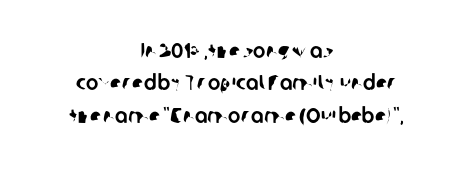
The gaps between neighbouring characters are ordinary and unremarkable. A normal amount of white space separates one row of letters from the next. A clean baseline with only descenders dipping below it. The paragraph shown floats in the horizontal middle.
